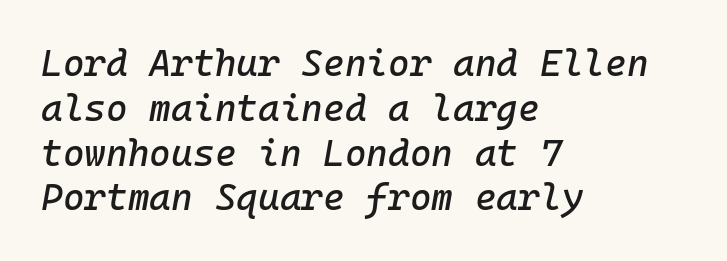
The image shows 37 px text type, italic (leaning right), monospaced; set left-aligned, line spacing 1.21x, normal letter spacing, not underlined; low stroke contrast and a medium x-height.
